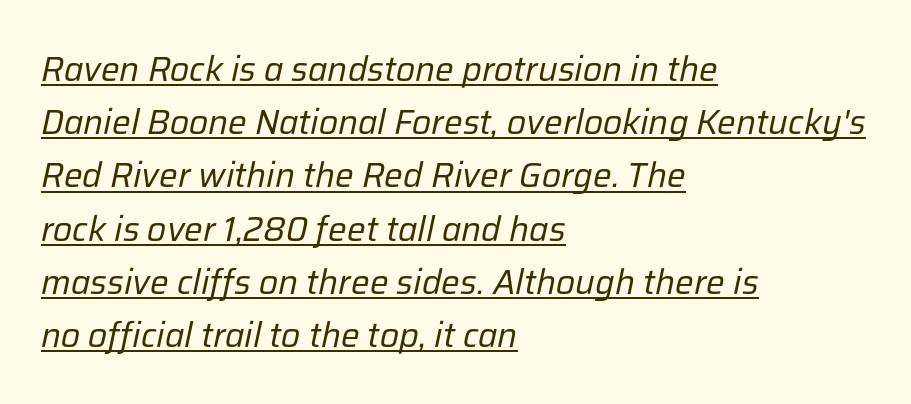
{"italic": "yes", "lean": "right", "slant_degrees": 12, "bold": "no", "weight": "regular", "width": "normal", "stroke_contrast": "low", "x_height": "medium", "monospaced": "no", "underline": "yes", "align": "left", "line_spacing": "normal", "line_spacing_ratio": 1.52, "letter_spacing": "normal", "letter_spacing_em": 0.0, "glyph_px": 35}
